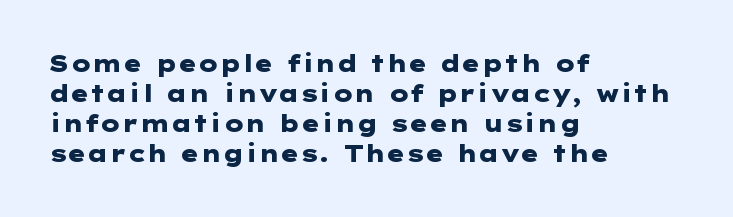
The image shows 23 px bold type, upright; set left-aligned, normal line spacing (1.3x), normal letter spacing, not underlined.
